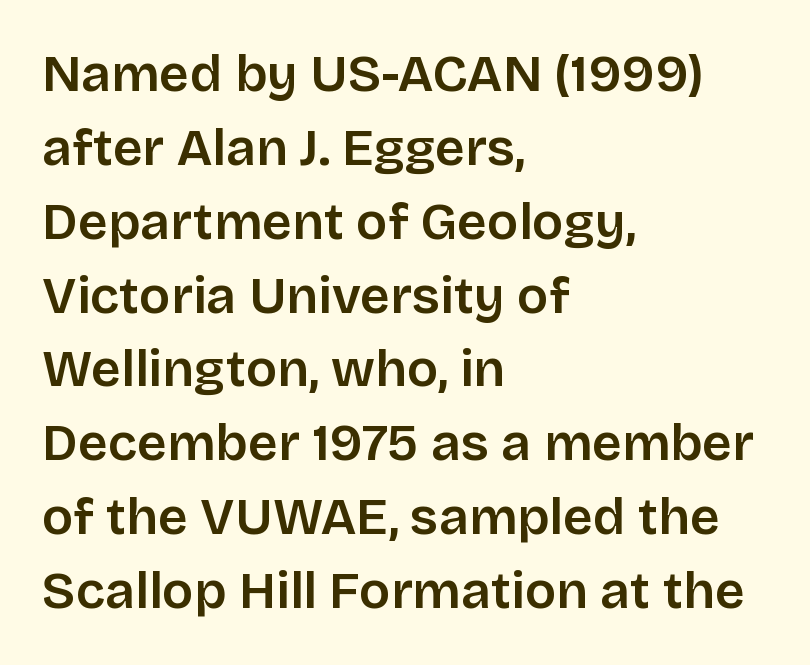
Q: Is the text bold? A: Semi-bold.
Q: Is the text italic (slanted)? A: No, it is upright.
Q: Is the typeface a serif or a sans-serif typeface? A: Sans-serif.
Q: Is the text underlined? A: No.
Q: How is the paragraph aligned? A: Left-aligned.
Q: Is the spacing between letters normal or unusually wide? A: Normal.
Q: Is the spacing between lines tight, normal or loose? A: Normal.
Q: Width (condensed, normal, or wide)? A: Normal.
Q: Stroke contrast? A: Low.
Q: x-height? A: Large.
Q: Monospaced? A: No.
